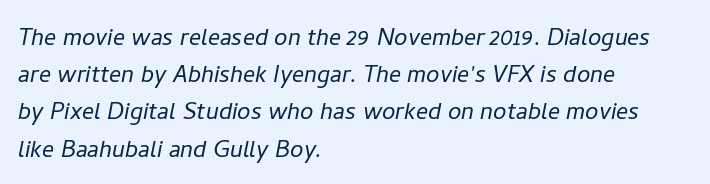
The image shows 30 px light type, italic (leaning right); set left-aligned, line spacing 1.24x, normal letter spacing, not underlined; low stroke contrast and a medium x-height.
